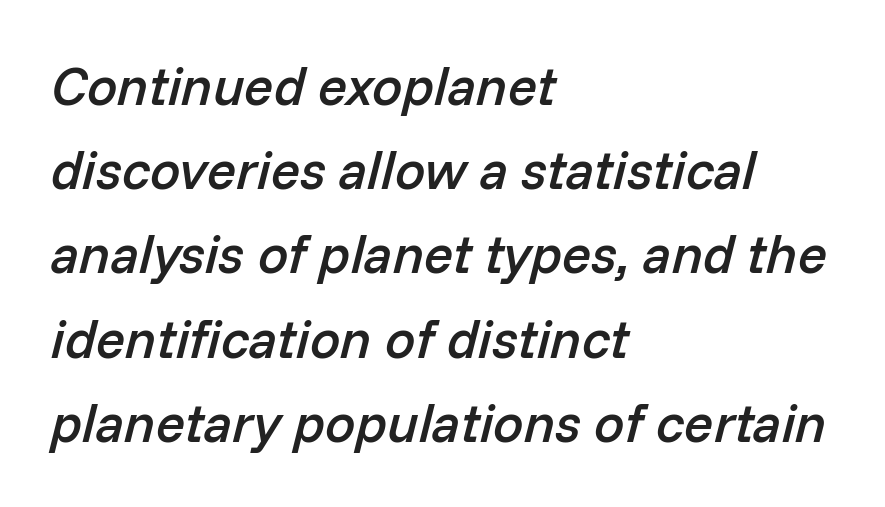
The image shows 54 px semibold type, italic (leaning right); set left-aligned, normal line spacing (1.56x), normal letter spacing, not underlined; low stroke contrast and a medium x-height.
